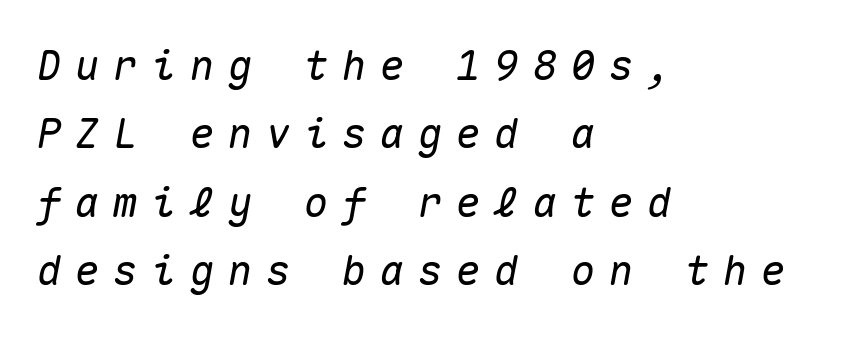
The paragraph shown leans on its left margin. The letters march in equal steps, a hallmark of fixed-pitch type. Beneath every word, the page is bare. These lines were composed using italics. Between one letter and the next there's a generous, obvious gap. Summary of vertical rhythm: regular, with standard interline spacing.
